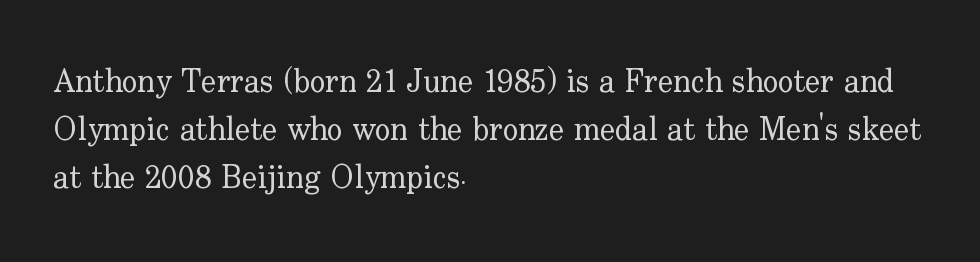
Q: Is the text bold? A: No.
Q: Is the text italic (slanted)? A: No, it is upright.
Q: Is the typeface a serif or a sans-serif typeface? A: Serif.
Q: Is the text underlined? A: No.
Q: How is the paragraph aligned? A: Left-aligned.
Q: Is the spacing between letters normal or unusually wide? A: Normal.
Q: Is the spacing between lines tight, normal or loose? A: Normal.
Q: Width (condensed, normal, or wide)? A: Normal.
Q: Stroke contrast? A: Low.
Q: x-height? A: Small.
Q: Monospaced? A: No.
